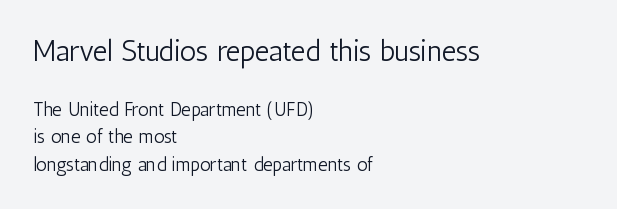
Q: Is the text bold? A: No.
Q: Is the text italic (slanted)? A: No, it is upright.
Q: Is the typeface a serif or a sans-serif typeface? A: Sans-serif.
Q: Is the text underlined? A: No.
Q: How is the paragraph aligned? A: Left-aligned.
Q: Is the spacing between letters normal or unusually wide? A: Normal.
Q: Is the spacing between lines tight, normal or loose? A: Normal.
Q: Which block of text is set in a larger size, the first (top) or the second (bottom)? A: The first (top) one.
Q: Width (condensed, normal, or wide)? A: Condensed.
Q: Stroke contrast? A: Low.
Q: x-height? A: Medium.
Q: Monospaced? A: No.
